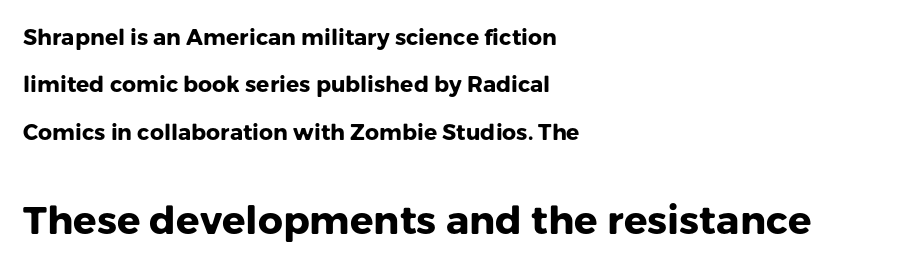
Q: Is the text bold? A: Yes.
Q: Is the text italic (slanted)? A: No, it is upright.
Q: Is the typeface a serif or a sans-serif typeface? A: Sans-serif.
Q: Is the text underlined? A: No.
Q: How is the paragraph aligned? A: Left-aligned.
Q: Is the spacing between letters normal or unusually wide? A: Normal.
Q: Is the spacing between lines tight, normal or loose? A: Loose.
Q: Which block of text is set in a larger size, the first (top) or the second (bottom)? A: The second (bottom) one.
Q: Width (condensed, normal, or wide)? A: Normal.
Q: Stroke contrast? A: Low.
Q: x-height? A: Medium.
Q: Monospaced? A: No.
